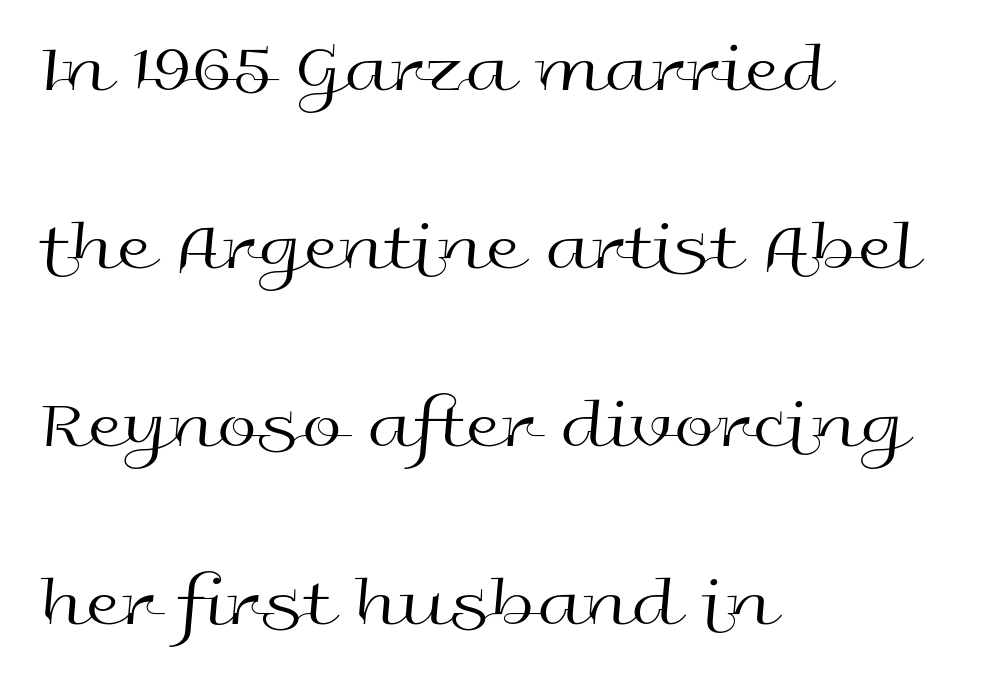
The letters sit at their default tracking, neither squeezed nor spread. Is there much room between lines? Yes — plenty of vertical air separates them. Counters stay open thanks to moderate or lighter strokes. These lines stack with their left ends in a neat column. Think of a printed novel: that variable character pitch is what you see here.
